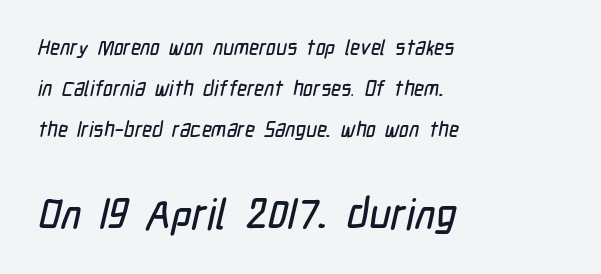
{"serif": "no", "width": "condensed", "stroke_contrast": "low", "x_height": "medium", "monospaced": "no", "underline": "no", "align": "left", "line_spacing": "loose", "line_spacing_ratio": 1.95, "letter_spacing": "normal", "letter_spacing_em": 0.0, "larger_block": "second", "size_ratio": 2.0, "glyph_px": 42}
